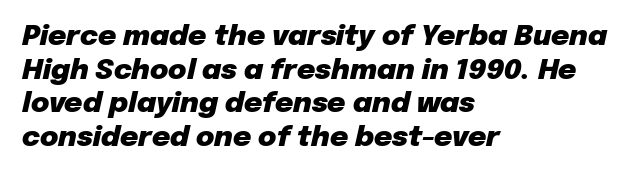
This sample uses an oblique cut, with every glyph tilted off the vertical. This sample has the flowing, uneven cadence of proportional lettering. In terms of letterspacing, this is plain default setting. The zone under the glyphs is completely vacant. Does the weight exceed regular? Yes, all the way to bold.
